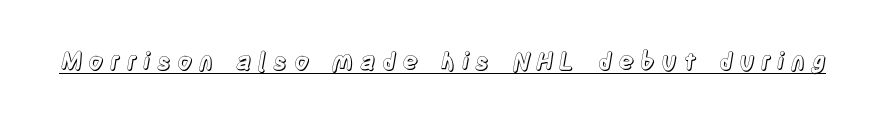
{"underline": "yes", "letter_spacing": "wide", "letter_spacing_em": 0.25, "glyph_px": 24}
